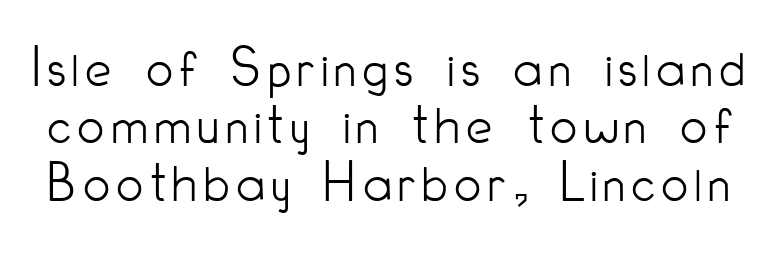
Q: Is the text bold? A: No.
Q: Is the text italic (slanted)? A: No, it is upright.
Q: Is the typeface a serif or a sans-serif typeface? A: Sans-serif.
Q: Is the text underlined? A: No.
Q: Is the spacing between lines tight, normal or loose? A: Tight.
Q: Width (condensed, normal, or wide)? A: Condensed.
Q: Stroke contrast? A: Low.
Q: x-height? A: Small.
Q: Monospaced? A: No.
